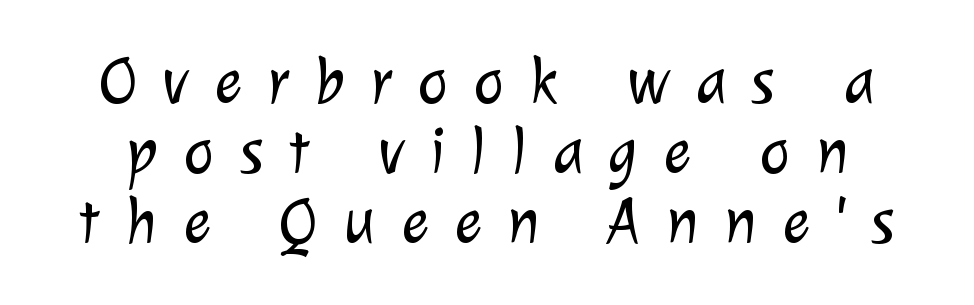
The image shows 65 px light sans-serif type; set tight line spacing (1.08x), unusually wide letter spacing (+0.39 em), not underlined; low stroke contrast and a medium x-height.
